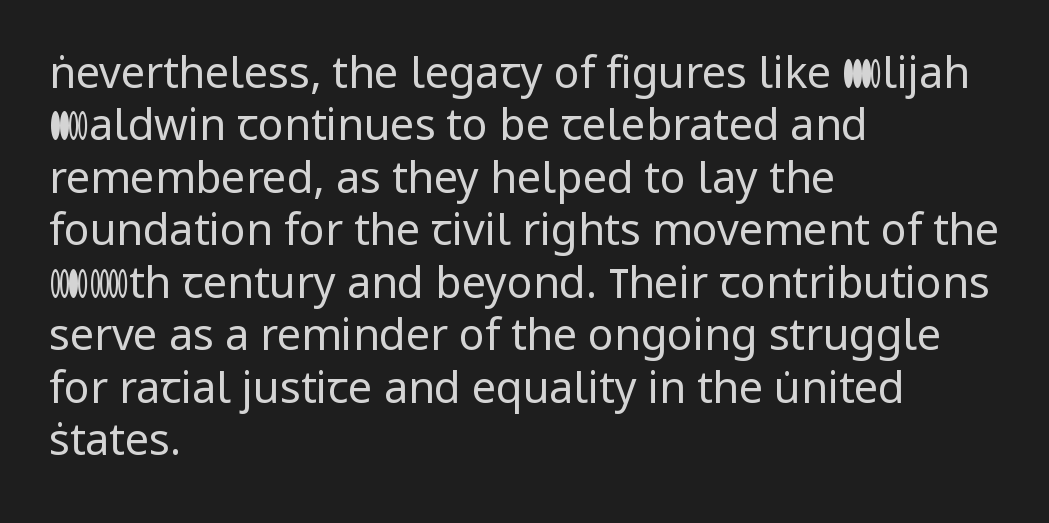
A bare baseline throughout the passage. Varying glyph widths throughout — classic text-font behaviour. This rendering uses left alignment, leaving the right contour irregular. Tracking value appears to be zero — textbook default spacing.
